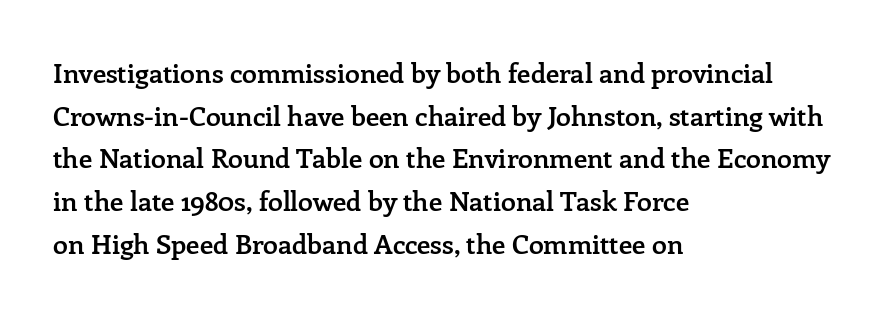
Q: Is the text bold? A: Semi-bold.
Q: Is the text italic (slanted)? A: No, it is upright.
Q: Is the text underlined? A: No.
Q: How is the paragraph aligned? A: Left-aligned.
Q: Is the spacing between letters normal or unusually wide? A: Normal.
Q: Is the spacing between lines tight, normal or loose? A: Normal.
